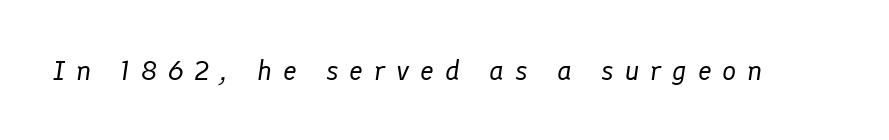
Q: Is the text bold? A: No.
Q: Is the text italic (slanted)? A: Yes, it leans right by about 8 degrees.
Q: Is the text underlined? A: No.
Q: Is the spacing between letters normal or unusually wide? A: Unusually wide.
Q: Width (condensed, normal, or wide)? A: Normal.
Q: Stroke contrast? A: Low.
Q: x-height? A: Medium.
Q: Monospaced? A: No.
